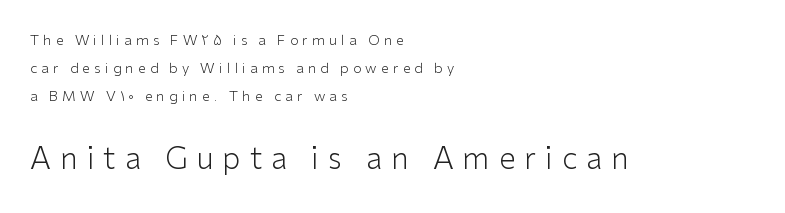
{"serif": "no", "italic": "no", "bold": "no", "weight": "light", "width": "normal", "stroke_contrast": "low", "x_height": "medium", "monospaced": "no", "underline": "no", "align": "left", "line_spacing": "loose", "line_spacing_ratio": 1.99, "letter_spacing": "wide", "letter_spacing_em": 0.3, "larger_block": "second", "size_ratio": 2.14, "glyph_px": 30}
